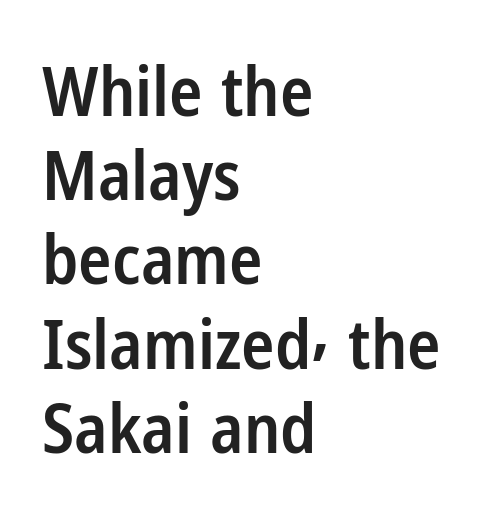
The image shows 69 px semibold, condensed sans-serif type, upright; set left-aligned, line spacing 1.22x, normal letter spacing, not underlined; low stroke contrast and a medium x-height.
